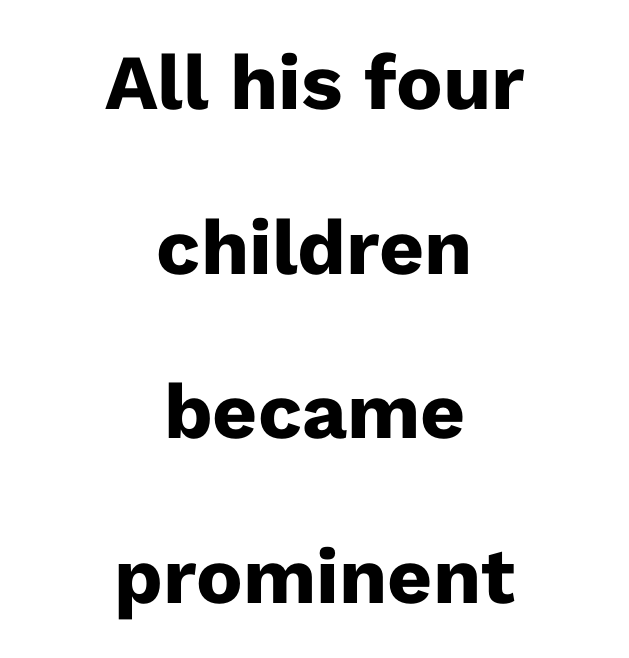
Q: Is the text bold? A: Yes.
Q: Is the text italic (slanted)? A: No, it is upright.
Q: Is the typeface a serif or a sans-serif typeface? A: Sans-serif.
Q: Is the text underlined? A: No.
Q: How is the paragraph aligned? A: Centered.
Q: Is the spacing between letters normal or unusually wide? A: Normal.
Q: Is the spacing between lines tight, normal or loose? A: Loose.
Q: Width (condensed, normal, or wide)? A: Normal.
Q: Stroke contrast? A: Low.
Q: x-height? A: Medium.
Q: Monospaced? A: No.
